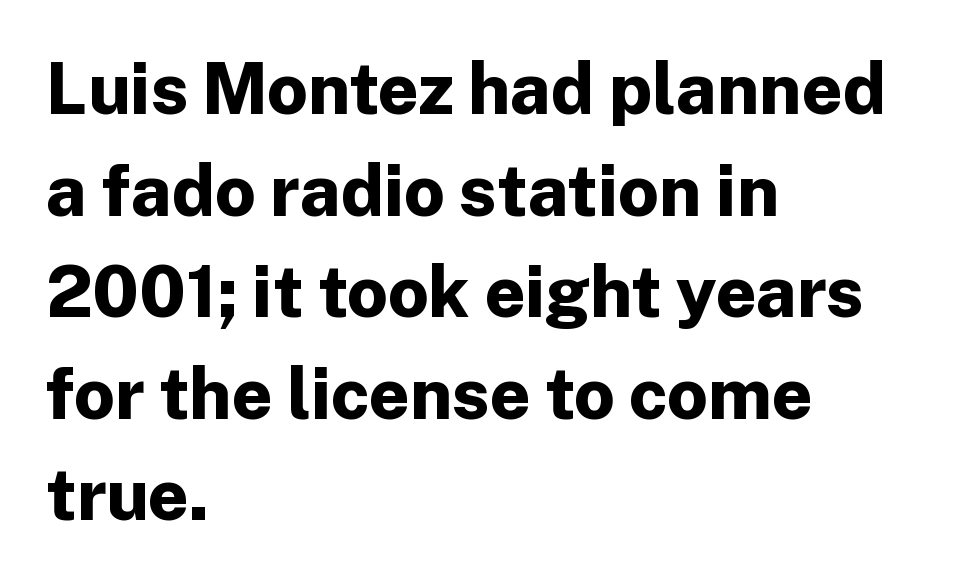
The image shows 71 px bold sans-serif type, upright; set left-aligned, normal line spacing (1.43x), normal letter spacing, not underlined; low stroke contrast and a medium x-height.
